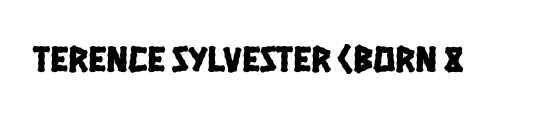
{"serif": "no", "width": "condensed", "stroke_contrast": "low", "x_height": "large", "monospaced": "no", "underline": "no", "letter_spacing": "normal", "letter_spacing_em": 0.0, "glyph_px": 37}
